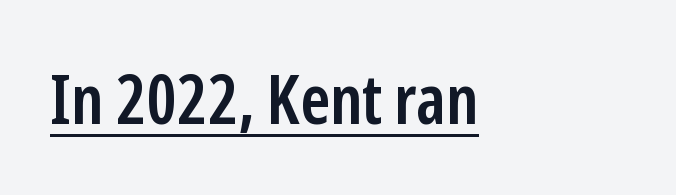
The image shows 69 px semibold, condensed sans-serif type, upright; set left-aligned, normal letter spacing, underlined; low stroke contrast and a medium x-height.
